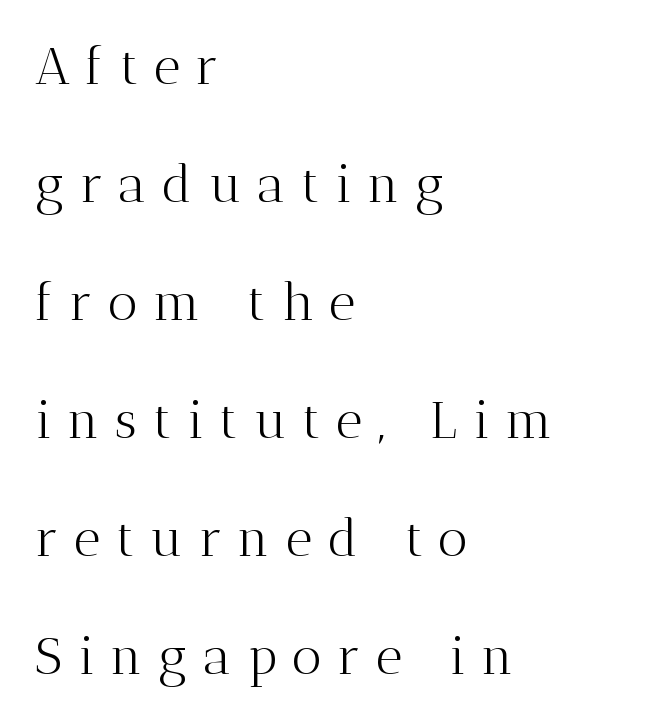
The image shows 52 px light serif type, upright; set left-aligned, loose line spacing (2.27x), unusually wide letter spacing (+0.3 em), not underlined; medium stroke contrast and a medium x-height.
